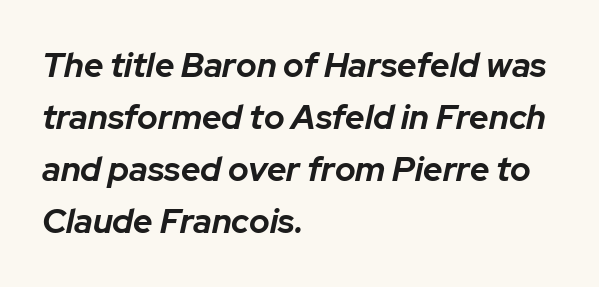
{"italic": "yes", "lean": "right", "slant_degrees": 12, "bold": "yes", "weight": "bold", "width": "normal", "stroke_contrast": "low", "x_height": "medium", "monospaced": "no", "underline": "no", "align": "left", "line_spacing": "normal", "line_spacing_ratio": 1.53, "letter_spacing": "normal", "letter_spacing_em": 0.0, "glyph_px": 34}
